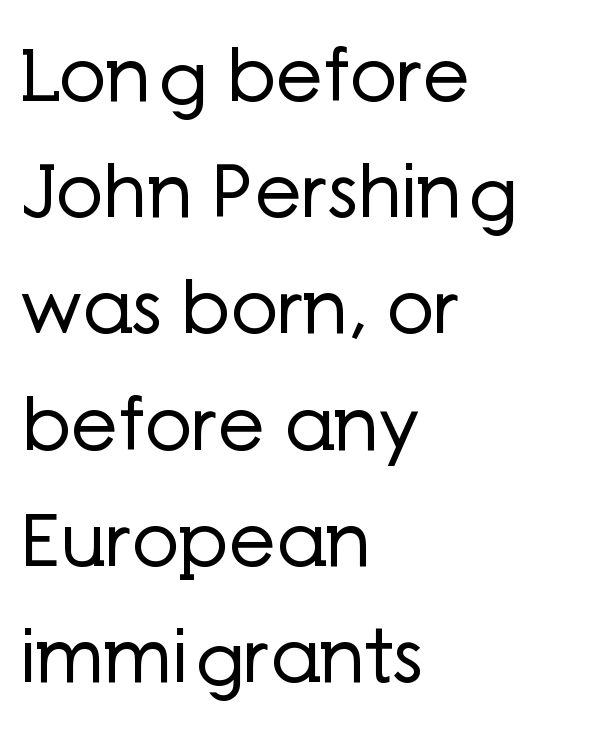
{"serif": "no", "italic": "no", "bold": "no", "weight": "regular", "width": "normal", "stroke_contrast": "low", "x_height": "medium", "monospaced": "no", "underline": "no", "align": "left", "line_spacing": "normal", "line_spacing_ratio": 1.57, "letter_spacing": "normal", "letter_spacing_em": 0.0, "glyph_px": 74}
